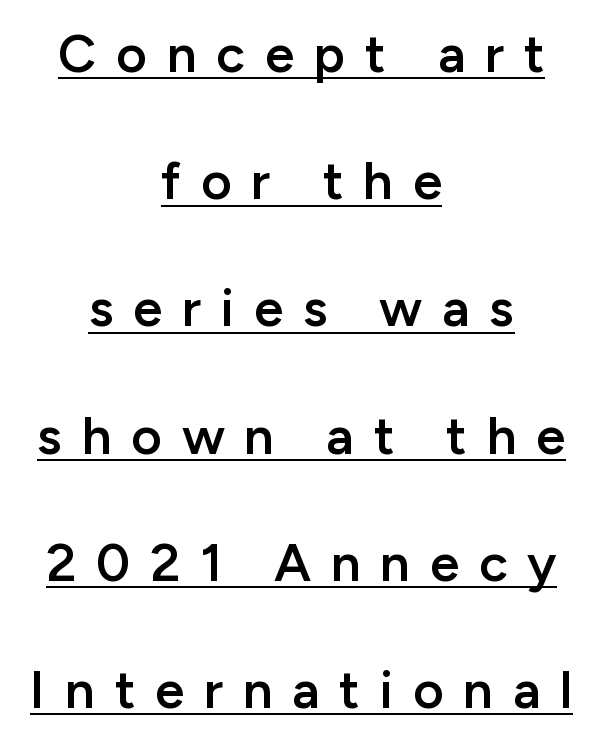
{"serif": "no", "italic": "no", "bold": "semi", "weight": "semibold", "width": "normal", "stroke_contrast": "low", "x_height": "medium", "monospaced": "no", "underline": "yes", "align": "center", "line_spacing": "loose", "line_spacing_ratio": 2.4, "letter_spacing": "wide", "letter_spacing_em": 0.37, "glyph_px": 53}
